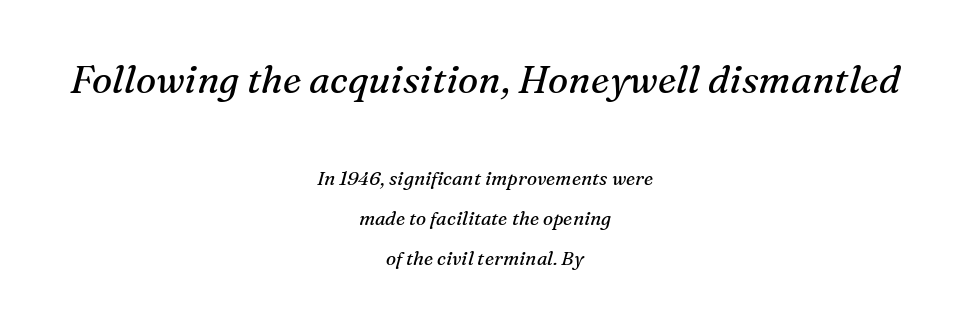
The face used here has a pronounced slope to its letters. A typesetter would call this leading open, well beyond the default. The face used here is seriffed, in the tradition of book romans. Large over small — that's the arrangement of the two blocks here. The face used here is proportionally spaced, like ordinary book or web type.
